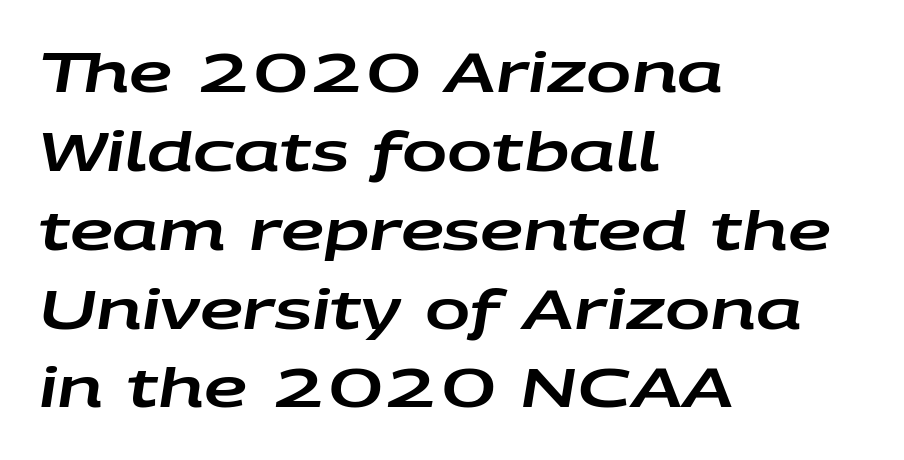
The rows are spaced the way most documents space them. The compositor pushed each line to the left boundary. Spacing between characters is what you'd get straight out of the box. Emphasis-style slanted type is in use.
